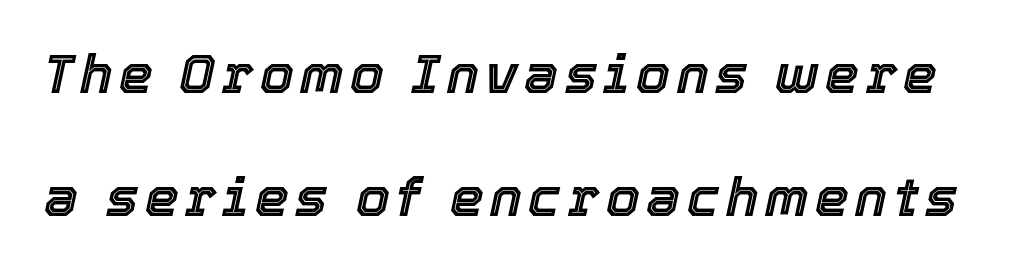
Looks like regular typesetting: each glyph gets only the width it needs. When letters slant like this, we call the style italic. Honestly, the rows look like they've been pulled way apart. Letters rest on an invisible, unmarked baseline.
